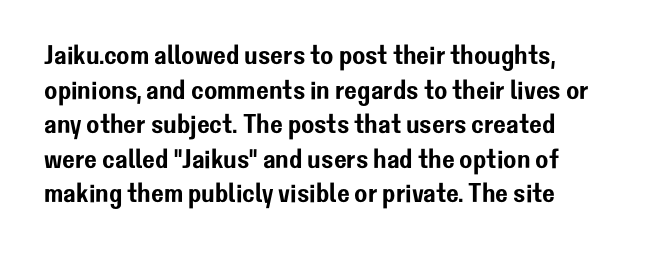
You could call the tracking neutral — neither tight nor loose. Interline gaps are of average width in this sample. The zone under the glyphs is completely vacant. A classic flush-left, rag-right setting is used for this passage. Style check: upright.
